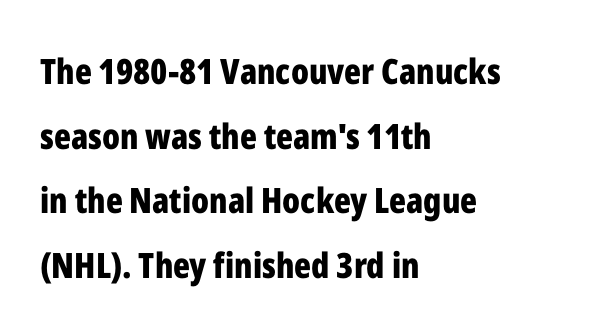
The image shows 35 px bold, condensed sans-serif type, upright; set left-aligned, line spacing 1.85x, normal letter spacing, not underlined; low stroke contrast and a medium x-height.
